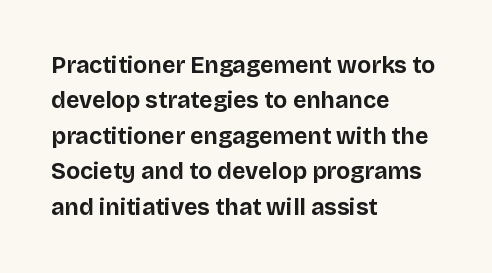
{"italic": "no", "bold": "yes", "underline": "no", "align": "left", "line_spacing": "normal", "line_spacing_ratio": 1.54, "letter_spacing": "normal", "letter_spacing_em": 0.0, "glyph_px": 23}
